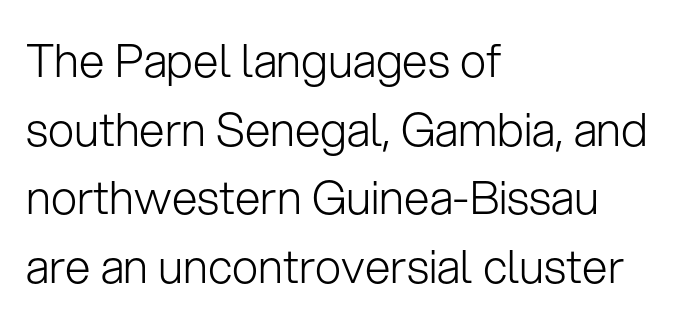
The image shows 46 px light sans-serif type, upright; set left-aligned, normal line spacing (1.49x), normal letter spacing, not underlined; low stroke contrast and a medium x-height.
